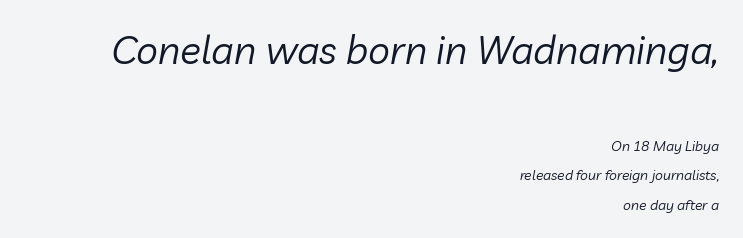
The image shows 39 px regular-weight type, italic (leaning right); set right-aligned, loose line spacing (2.08x), normal letter spacing, not underlined; the first (top) block is 2.79x larger; low stroke contrast and a medium x-height.
